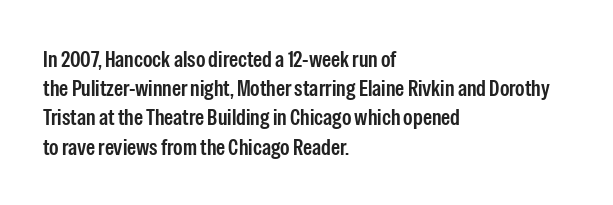
{"italic": "no", "underline": "no", "align": "left", "line_spacing": "normal", "line_spacing_ratio": 1.27, "letter_spacing": "normal", "letter_spacing_em": 0.0, "glyph_px": 23}
